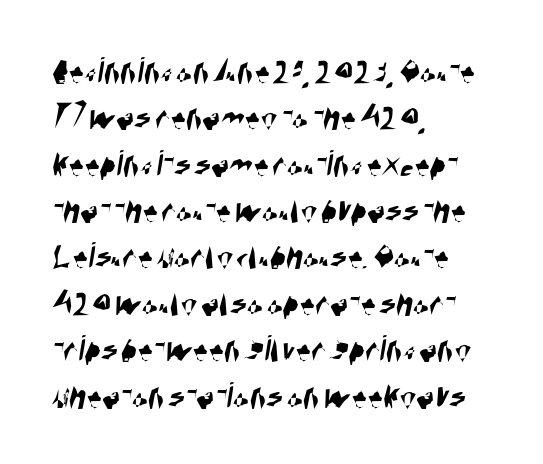
{"serif": "no", "width": "condensed", "stroke_contrast": "high", "x_height": "large", "monospaced": "no", "underline": "no", "align": "left", "line_spacing_ratio": 1.22, "letter_spacing": "normal", "letter_spacing_em": 0.0, "glyph_px": 38}
